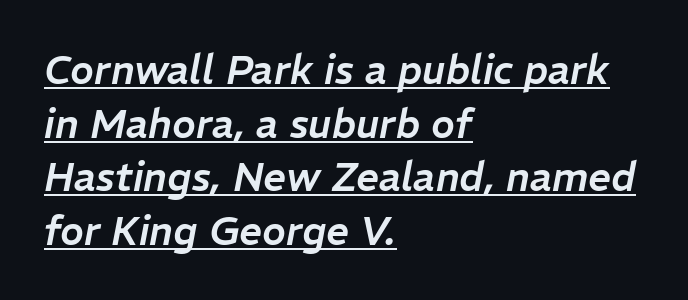
Q: Is the text italic (slanted)? A: Yes, it leans right by about 11 degrees.
Q: Is the text underlined? A: Yes.
Q: How is the paragraph aligned? A: Left-aligned.
Q: Is the spacing between letters normal or unusually wide? A: Normal.
Q: Is the spacing between lines tight, normal or loose? A: Normal.
Q: Width (condensed, normal, or wide)? A: Normal.
Q: Stroke contrast? A: Low.
Q: x-height? A: Medium.
Q: Monospaced? A: No.
